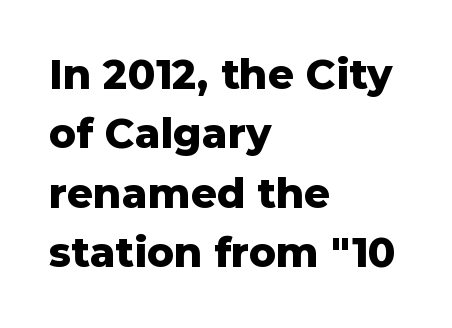
Notice how thick the strokes are: this is what a full bold looks like. Look at the bottom of the vertical strokes: they stop flat, with no serifs. The specimen reads as upright at a glance. In terms of letterspacing, this is plain default setting. Varying glyph widths throughout — classic text-font behaviour.
